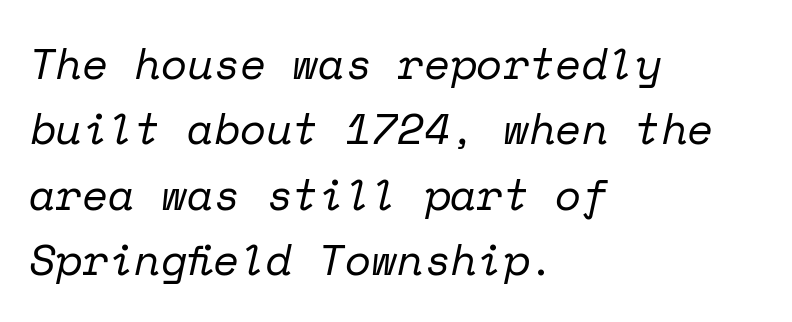
Each letter, wide or thin by design, is forced into the same width here. Evenly set lines give the paragraph a standard silhouette. The specimen reads as italic at a glance. Layout note: lines flush left. Lines of text with bare space underneath. The face looks like a standard text weight, possibly lighter.
